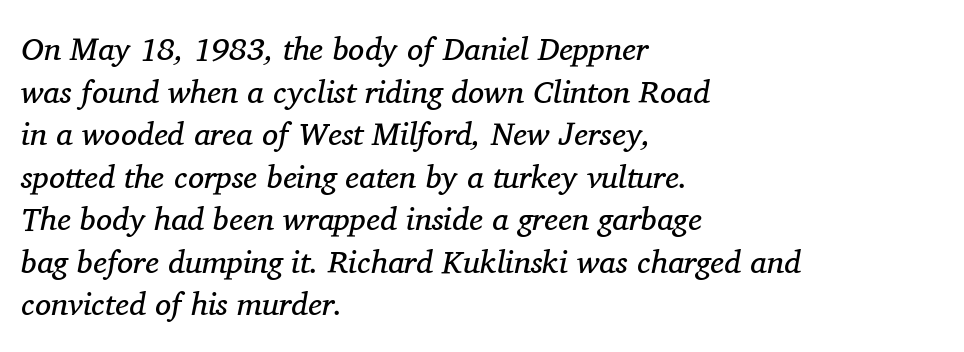
Do the characters align in a grid? No, the font is proportional. The face used here is rendered with its standard letterfit. Heaviness? Minimal to ordinary, like unemphasized prose. The specimen reads as italic at a glance.
